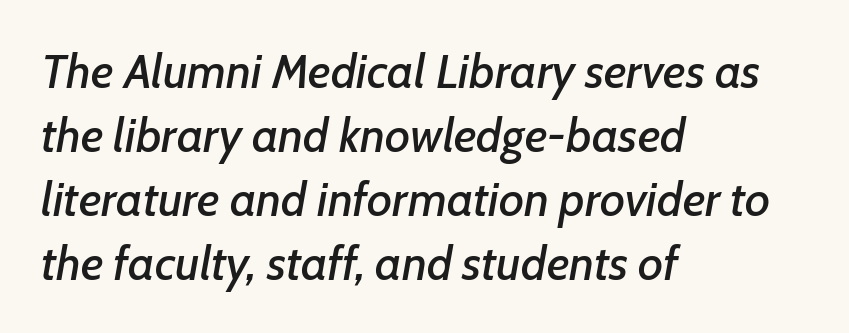
Proportional: the letters do not fall into vertical columns. Baseline-to-baseline distance is the conventional proportion of letter height. Italic: yes, the glyphs are oblique. The baseline area is clear.
